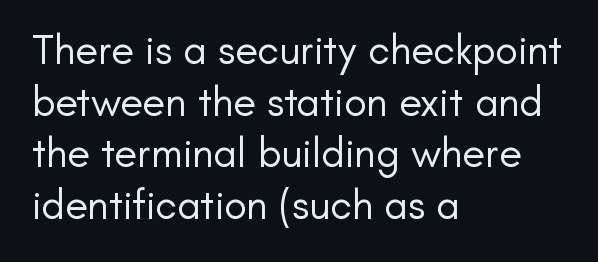
Q: Is the text bold? A: No.
Q: Is the text italic (slanted)? A: No, it is upright.
Q: Is the typeface a serif or a sans-serif typeface? A: Sans-serif.
Q: Is the text underlined? A: No.
Q: How is the paragraph aligned? A: Left-aligned.
Q: Is the spacing between letters normal or unusually wide? A: Normal.
Q: Width (condensed, normal, or wide)? A: Normal.
Q: Stroke contrast? A: Low.
Q: x-height? A: Small.
Q: Monospaced? A: No.
